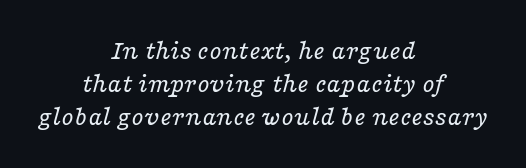
{"serif": "yes", "italic": "yes", "lean": "right", "slant_degrees": 16, "bold": "no", "weight": "regular", "width": "wide", "stroke_contrast": "low", "x_height": "medium", "monospaced": "no", "underline": "no", "align": "center", "line_spacing_ratio": 1.17, "letter_spacing": "normal", "letter_spacing_em": 0.0, "glyph_px": 28}
